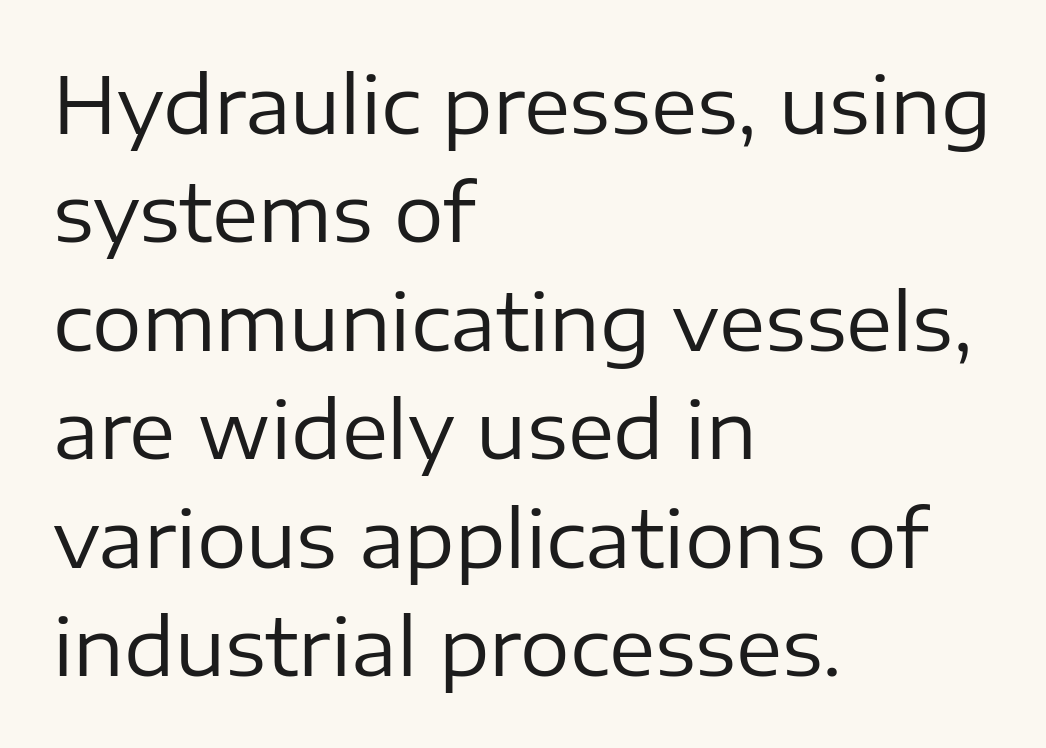
Letter spacing: default. Weight: regular or lighter. The designer went with a sans here, leaving each stem footless. The zone under the glyphs is completely vacant. Horizontally, the lines are justified to the leading edge only.
